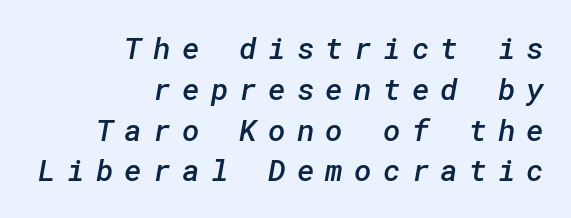
{"serif": "no", "bold": "semi", "weight": "semibold", "width": "normal", "stroke_contrast": "low", "x_height": "medium", "underline": "no", "align": "right", "line_spacing": "normal", "line_spacing_ratio": 1.36, "letter_spacing": "wide", "letter_spacing_em": 0.37, "glyph_px": 30}
